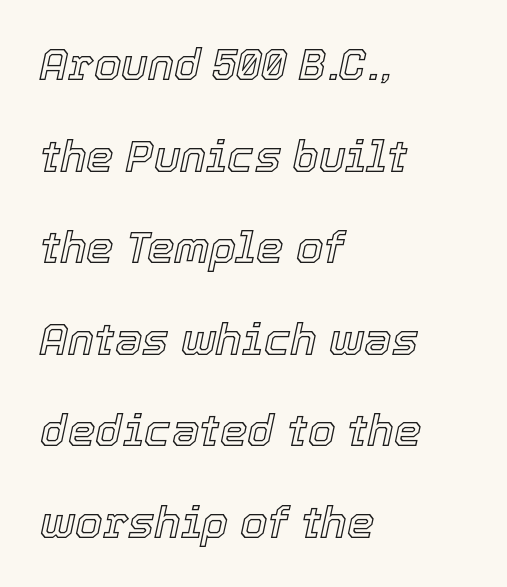
A student would call this left alignment; a typographer would say flush left, rag right. Each row of text sits above clean, open space. Honestly, the rows look like they've been pulled way apart. A typesetter would call this proportional, since set widths differ per character.
